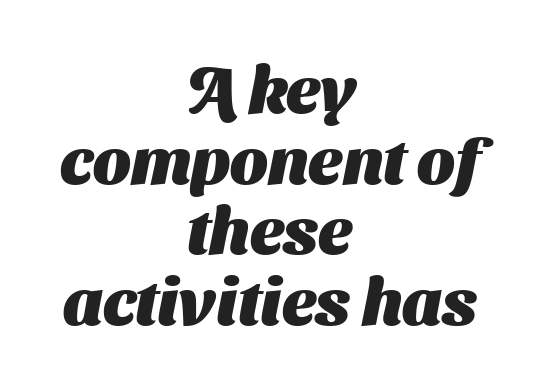
Q: Is the text bold? A: Yes.
Q: Is the typeface a serif or a sans-serif typeface? A: Sans-serif.
Q: Is the text underlined? A: No.
Q: How is the paragraph aligned? A: Centered.
Q: Is the spacing between letters normal or unusually wide? A: Normal.
Q: Is the spacing between lines tight, normal or loose? A: Tight.
Q: Width (condensed, normal, or wide)? A: Normal.
Q: Stroke contrast? A: Medium.
Q: x-height? A: Medium.
Q: Monospaced? A: No.
